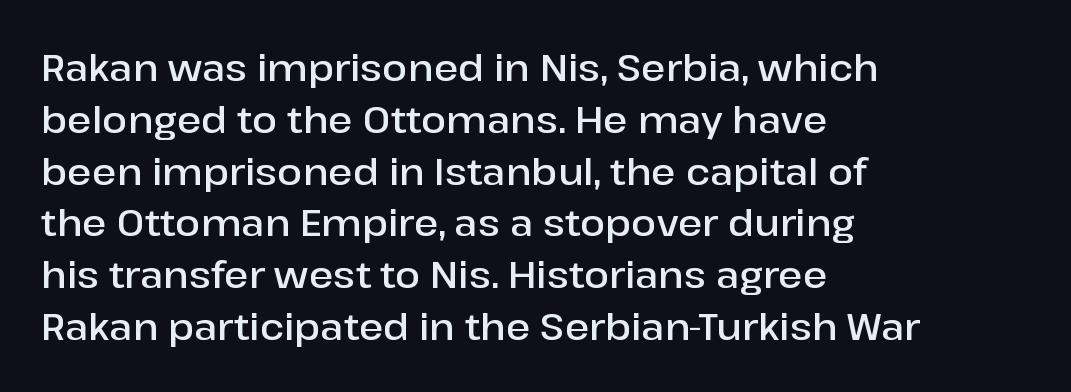
The image shows 37 px semibold sans-serif type, upright; set left-aligned, normal line spacing (1.4x), normal letter spacing, not underlined; low stroke contrast and a medium x-height.
